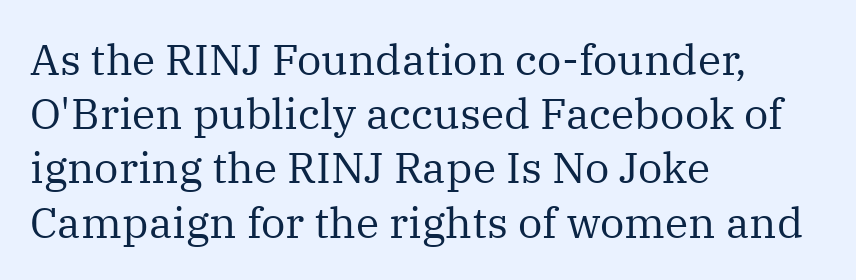
What stands out about the letter spacing? Nothing — it is the standard amount. Each stroke keeps to a modest, everyday thickness or less. Regarding leading, the lines here are spaced in the standard way. The font family rendered here belongs to the serif group. This rendering uses left alignment, leaving the right contour irregular. Spacing verdict: proportional, widths tailored to each character.
